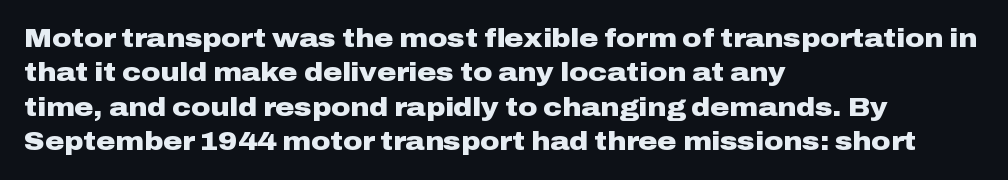
Words appear dense and cohesive because spacing is normal. Typeset ragged right — the left edge is the straight one. This sample keeps an unexceptional amount of space between lines. A clean baseline with only descenders dipping below it. Notice how thick the strokes are: this is what a full bold looks like. This is the regular roman posture of the typeface.
